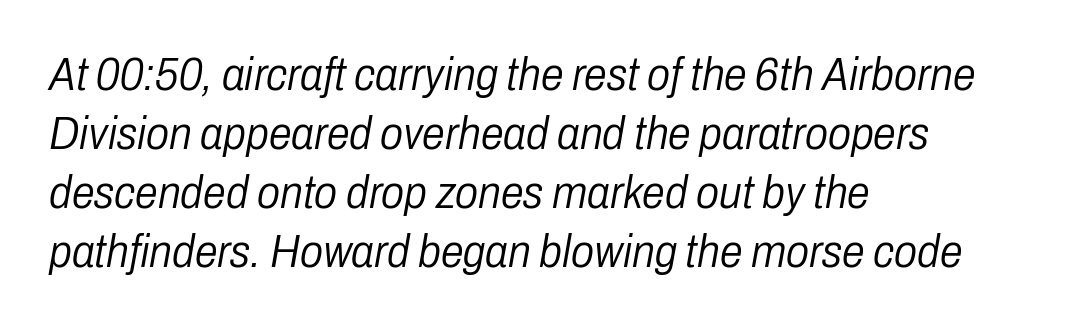
The paragraph has a hard left edge and a soft right edge. Character widths vary here, with narrow letters taking less room than wide ones. Compared with ordinary roman type, these characters are visibly tilted. Stems and bowls with no extra thickness — not bold.
